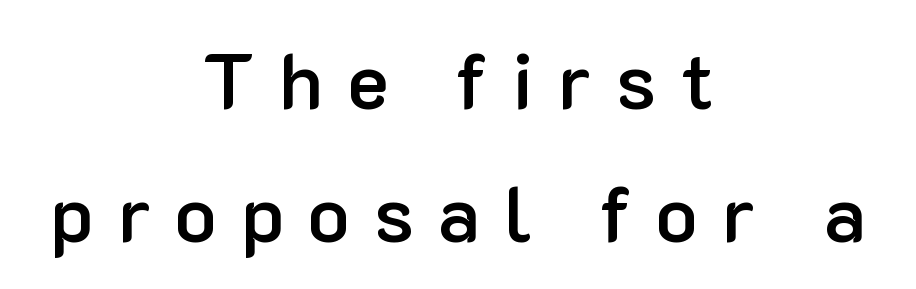
Each letter keeps its own natural width here, so spacing adapts to shape. The lines sit at an ordinary, default distance from one another. Serif or sans? Sans — the stroke terminals are bare. A bit beefed up — I'd call it semibold rather than bold. Observe the wide spacing: letters keep a clear distance from each other.
